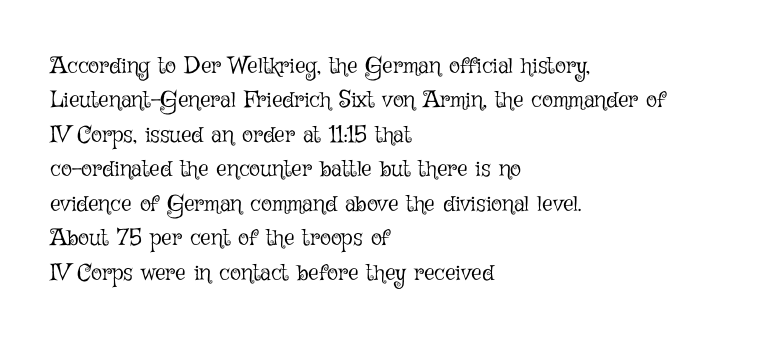
Q: Is the text bold? A: No.
Q: Is the text italic (slanted)? A: No, it is upright.
Q: Is the text underlined? A: No.
Q: How is the paragraph aligned? A: Left-aligned.
Q: Is the spacing between letters normal or unusually wide? A: Normal.
Q: Is the spacing between lines tight, normal or loose? A: Normal.
